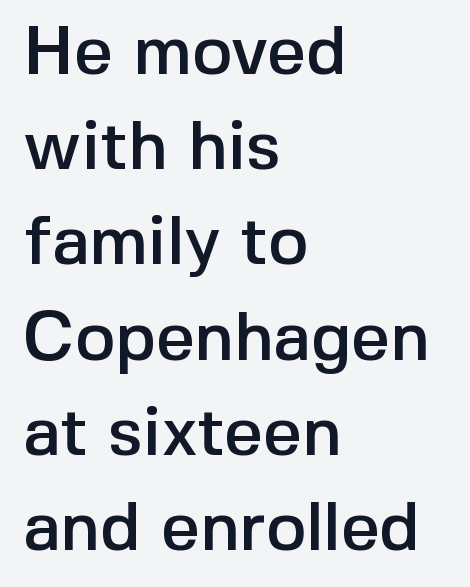
The image shows 68 px sans-serif type, upright; set left-aligned, normal line spacing (1.4x), normal letter spacing, not underlined; a medium x-height.
